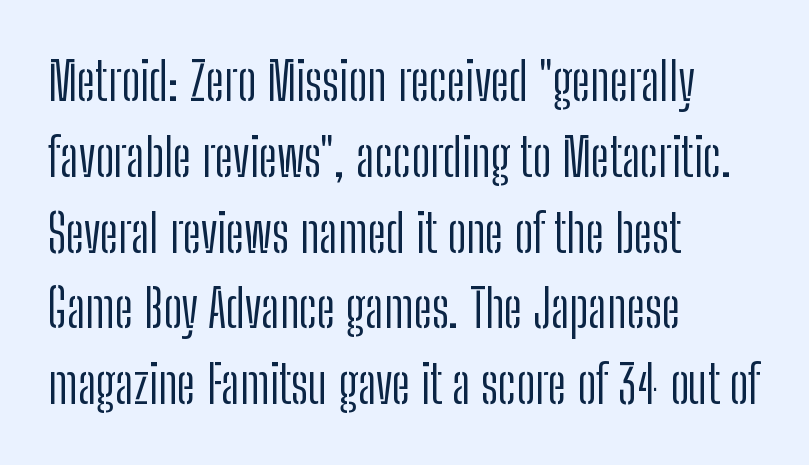
{"serif": "no", "italic": "no", "bold": "no", "weight": "light", "width": "condensed", "stroke_contrast": "low", "x_height": "medium", "monospaced": "no", "underline": "no", "align": "left", "line_spacing": "normal", "line_spacing_ratio": 1.43, "letter_spacing": "normal", "letter_spacing_em": 0.0, "glyph_px": 53}
